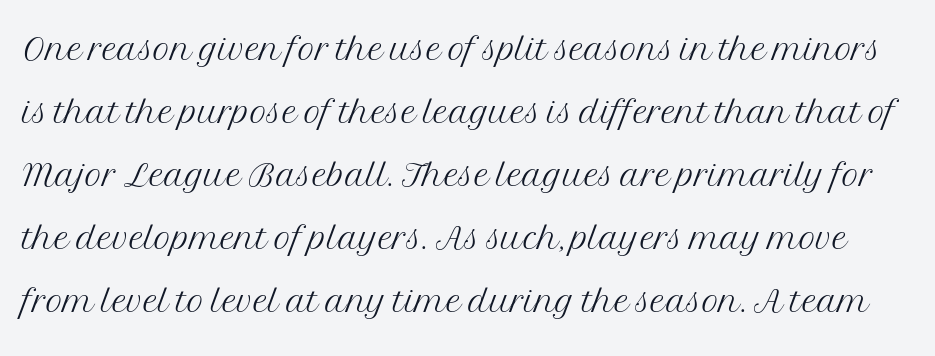
The image shows 47 px light serif type; set normal line spacing (1.34x), normal letter spacing, not underlined; medium stroke contrast and a medium x-height.
